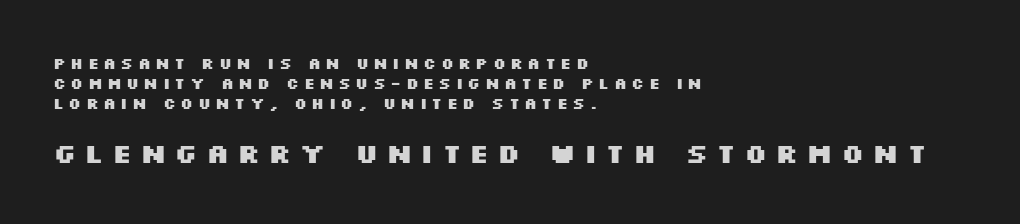
The image shows 27 px bold type, upright; set left-aligned, normal line spacing (1.35x), unusually wide letter spacing (+0.28 em), not underlined; the second (bottom) block is 1.8x larger.
